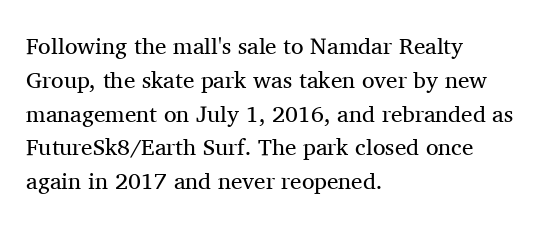
Just letters on the line, the space beneath them empty. Evenly set lines give the paragraph a standard silhouette. Heft: none added — not bold. Notice how the passage keeps a crisp vertical edge on the left only. No extra tracking has been applied to these lines. A roman cut, with each character standing at attention.
